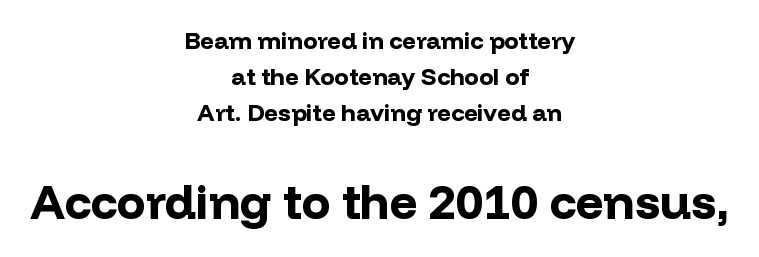
The typeface chosen for these lines omits serifs. Note the varied advance widths — an 'i' is clearly narrower than an 'm'. The letters stand upright; this is a roman face. Quick note: underline off. The later block is typeset at a bigger size than the earlier block. Horizontal alignment here is central, giving a formal, balanced look.
